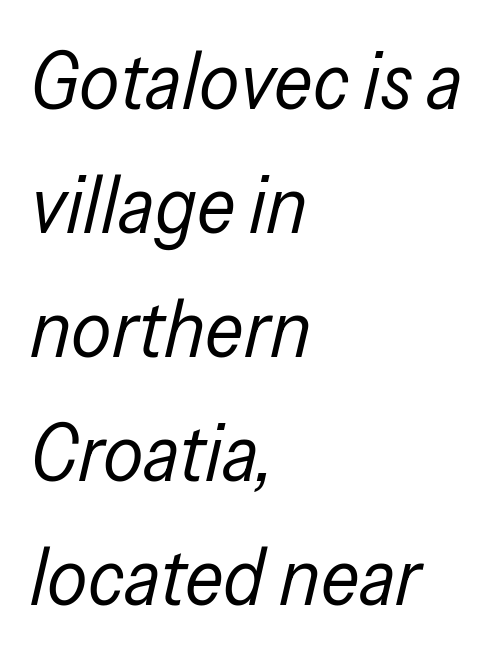
Q: Is the text bold? A: No.
Q: Is the text italic (slanted)? A: Yes, it leans right by about 13 degrees.
Q: Is the text underlined? A: No.
Q: How is the paragraph aligned? A: Left-aligned.
Q: Is the spacing between letters normal or unusually wide? A: Normal.
Q: Is the spacing between lines tight, normal or loose? A: Normal.
Q: Width (condensed, normal, or wide)? A: Condensed.
Q: Stroke contrast? A: Low.
Q: x-height? A: Medium.
Q: Monospaced? A: No.
